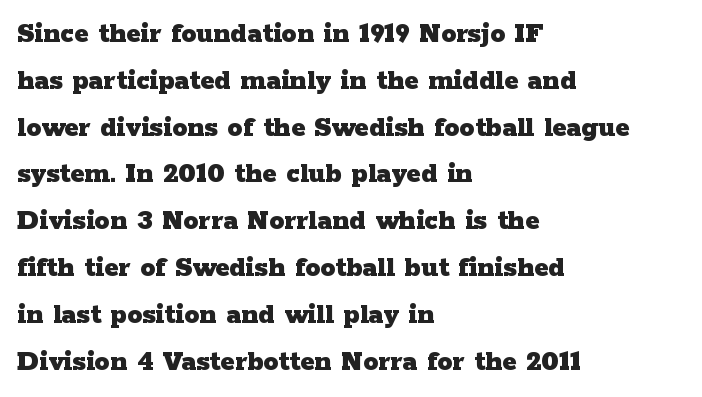
Q: Is the text bold? A: Yes.
Q: Is the text italic (slanted)? A: No, it is upright.
Q: Is the typeface a serif or a sans-serif typeface? A: Serif.
Q: Is the text underlined? A: No.
Q: How is the paragraph aligned? A: Left-aligned.
Q: Is the spacing between letters normal or unusually wide? A: Normal.
Q: Is the spacing between lines tight, normal or loose? A: Normal.
Q: Width (condensed, normal, or wide)? A: Wide.
Q: Stroke contrast? A: Low.
Q: x-height? A: Medium.
Q: Monospaced? A: No.
